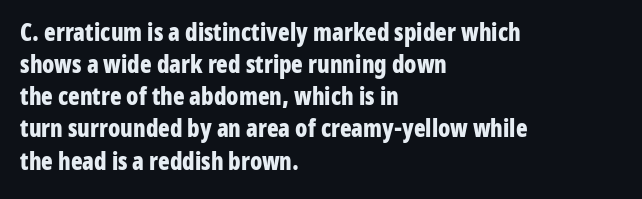
Q: Is the text bold? A: Yes.
Q: Is the text italic (slanted)? A: No, it is upright.
Q: Is the text underlined? A: No.
Q: How is the paragraph aligned? A: Left-aligned.
Q: Is the spacing between letters normal or unusually wide? A: Normal.
Q: Is the spacing between lines tight, normal or loose? A: Normal.
